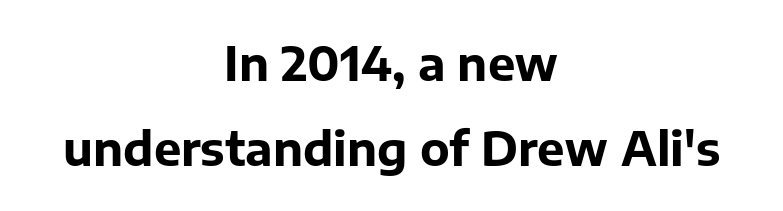
The passage is arranged like a title page — every line centered. Nobody drew a line under any word here. Typesetter's note: full bold, strokes at maximum text heaviness. Students, note that the glyphs here touch the page at normal intervals.
